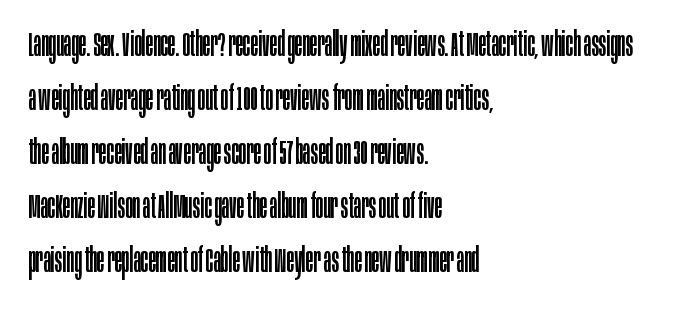
The image shows 35 px regular-weight, condensed sans-serif type, upright; set left-aligned, normal line spacing (1.54x), normal letter spacing, not underlined; low stroke contrast and a large x-height.
